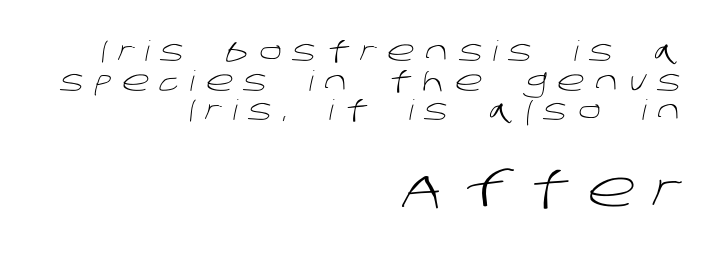
This is sans-serif lettering, the kind often seen on screens and signage. The composition opens small and finishes big. Decoration check: the copy has no underline. Do the characters align in a grid? No, the font is proportional. Notice how the passage keeps a crisp vertical edge on the right only. The horizontal fit of the characters is loose and conspicuously gappy.
